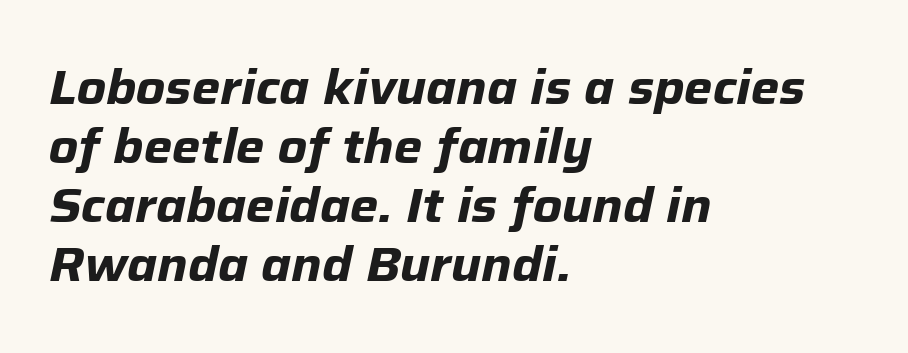
Heft: maximum for text — a bold. These lines are rendered in a variable-pitch font. Is the letter spacing exaggerated? No — it looks like the ordinary default. The specimen reads as italic at a glance. Letters rest on an invisible, unmarked baseline. Where is the straight margin? On the left.
